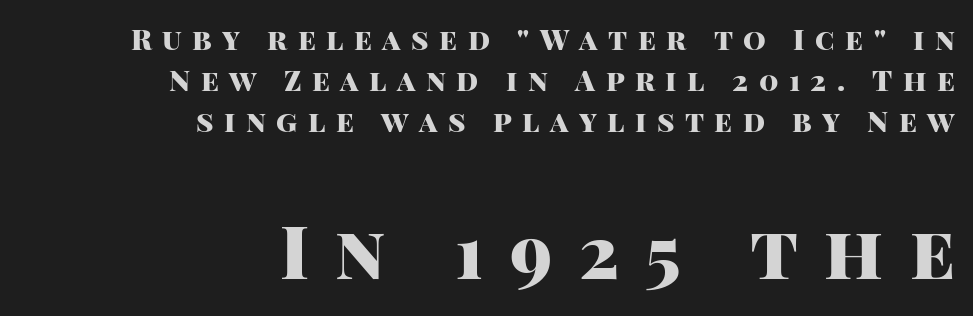
Q: Is the text bold? A: Yes.
Q: Is the text italic (slanted)? A: No, it is upright.
Q: Is the typeface a serif or a sans-serif typeface? A: Sans-serif.
Q: Is the text underlined? A: No.
Q: How is the paragraph aligned? A: Right-aligned.
Q: Is the spacing between letters normal or unusually wide? A: Unusually wide.
Q: Is the spacing between lines tight, normal or loose? A: Normal.
Q: Which block of text is set in a larger size, the first (top) or the second (bottom)? A: The second (bottom) one.
Q: Width (condensed, normal, or wide)? A: Normal.
Q: Stroke contrast? A: High.
Q: x-height? A: Large.
Q: Monospaced? A: No.
